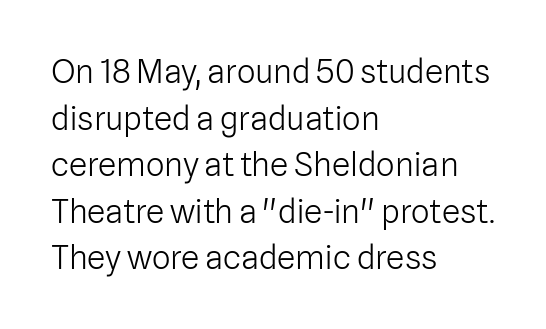
The image shows 33 px light sans-serif type, upright; set left-aligned, normal line spacing (1.41x), normal letter spacing, not underlined; low stroke contrast and a medium x-height.
